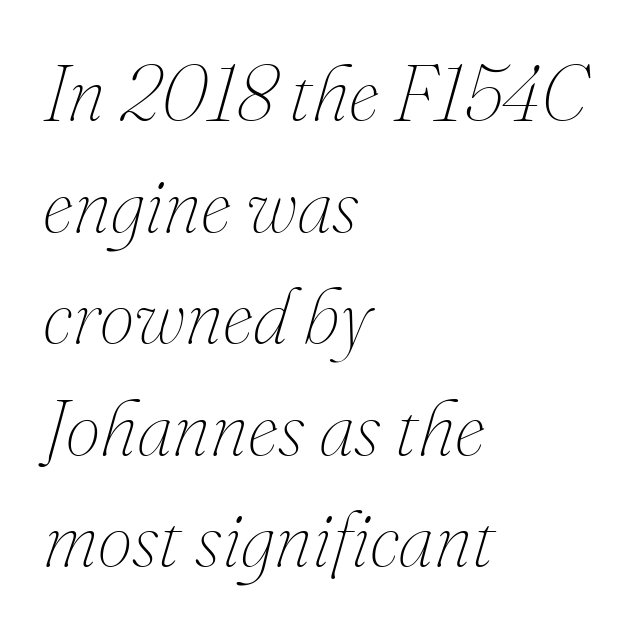
{"italic": "yes", "lean": "right", "slant_degrees": 16, "bold": "no", "weight": "thin", "width": "normal", "stroke_contrast": "medium", "x_height": "small", "monospaced": "no", "underline": "no", "align": "left", "line_spacing": "normal", "line_spacing_ratio": 1.43, "letter_spacing": "normal", "letter_spacing_em": 0.0, "glyph_px": 78}
